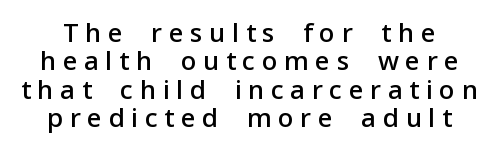
The line texture is sparse and dotted thanks to wide tracking. Descender tails drop into unmarked territory. This is moderately heavy type, rendered in semibold. Italic: no, the glyphs are upright roman.
